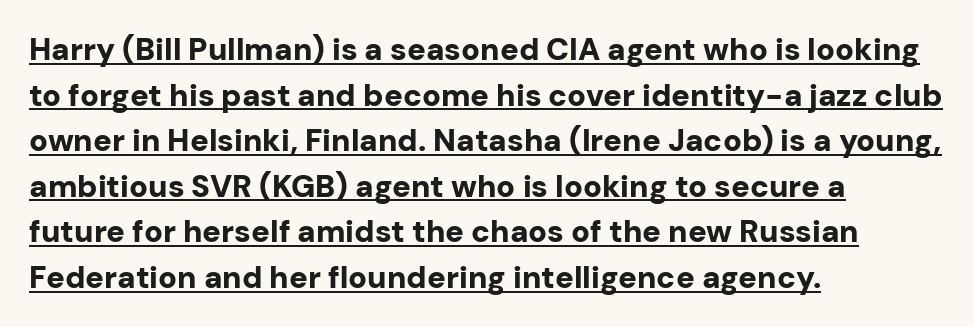
Q: Is the text bold? A: Yes.
Q: Is the text italic (slanted)? A: No, it is upright.
Q: Is the typeface a serif or a sans-serif typeface? A: Sans-serif.
Q: Is the text underlined? A: Yes.
Q: How is the paragraph aligned? A: Left-aligned.
Q: Is the spacing between letters normal or unusually wide? A: Normal.
Q: Is the spacing between lines tight, normal or loose? A: Normal.
Q: Width (condensed, normal, or wide)? A: Normal.
Q: Stroke contrast? A: Low.
Q: x-height? A: Medium.
Q: Monospaced? A: No.
